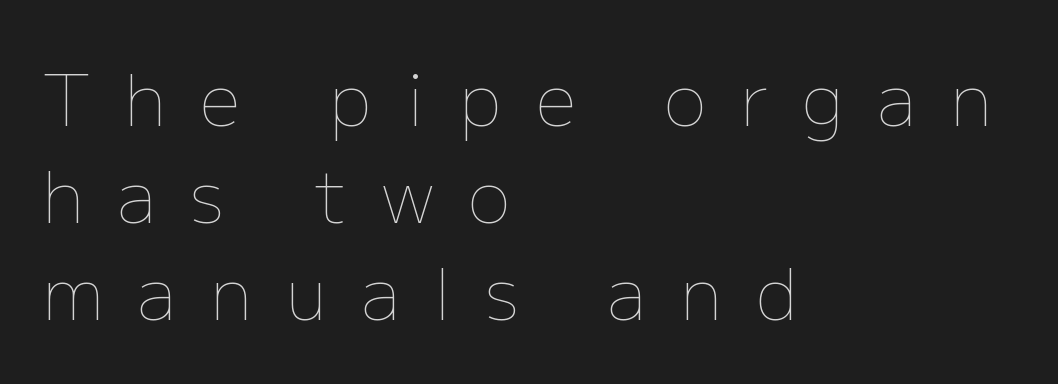
Q: Is the text bold? A: No.
Q: Is the text italic (slanted)? A: No, it is upright.
Q: Is the text underlined? A: No.
Q: How is the paragraph aligned? A: Left-aligned.
Q: Is the spacing between letters normal or unusually wide? A: Unusually wide.
Q: Is the spacing between lines tight, normal or loose? A: Normal.
Q: Width (condensed, normal, or wide)? A: Normal.
Q: Stroke contrast? A: Low.
Q: x-height? A: Medium.
Q: Monospaced? A: No.
